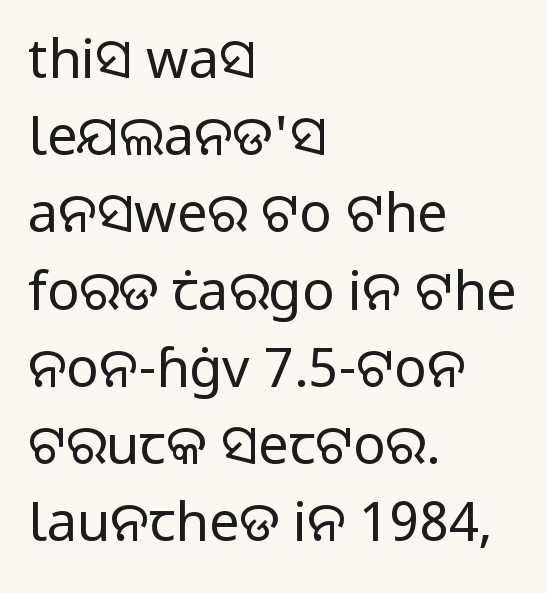
Q: Is the text bold? A: No.
Q: Is the text italic (slanted)? A: No, it is upright.
Q: Is the typeface a serif or a sans-serif typeface? A: Sans-serif.
Q: Is the text underlined? A: No.
Q: How is the paragraph aligned? A: Left-aligned.
Q: Is the spacing between letters normal or unusually wide? A: Normal.
Q: Is the spacing between lines tight, normal or loose? A: Normal.
Q: Width (condensed, normal, or wide)? A: Normal.
Q: Stroke contrast? A: Low.
Q: x-height? A: Medium.
Q: Monospaced? A: No.
